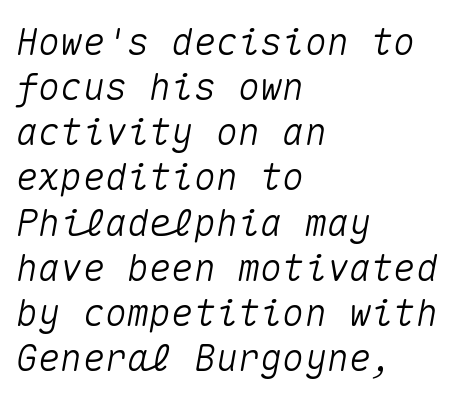
Anything drawn beneath the words? Only blank space. Slanted lettering throughout. Layout note: lines flush left. How are the letters spaced? Ordinarily, with no added tracking. Fixed-width glyphs throughout — classic coding-font behaviour.
